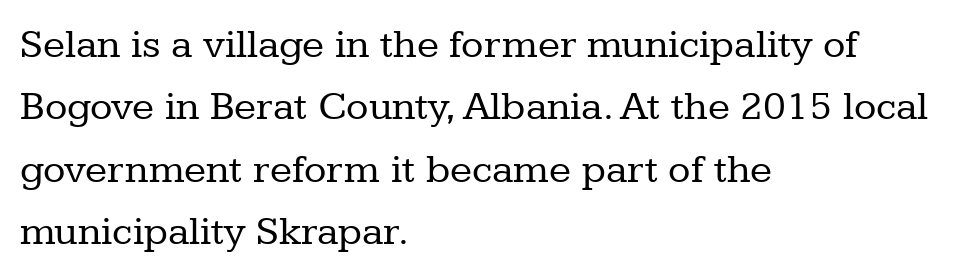
Q: Is the text bold? A: No.
Q: Is the text italic (slanted)? A: No, it is upright.
Q: Is the typeface a serif or a sans-serif typeface? A: Serif.
Q: Is the text underlined? A: No.
Q: How is the paragraph aligned? A: Left-aligned.
Q: Is the spacing between letters normal or unusually wide? A: Normal.
Q: Is the spacing between lines tight, normal or loose? A: Normal.
Q: Width (condensed, normal, or wide)? A: Normal.
Q: Stroke contrast? A: Low.
Q: x-height? A: Medium.
Q: Monospaced? A: No.
